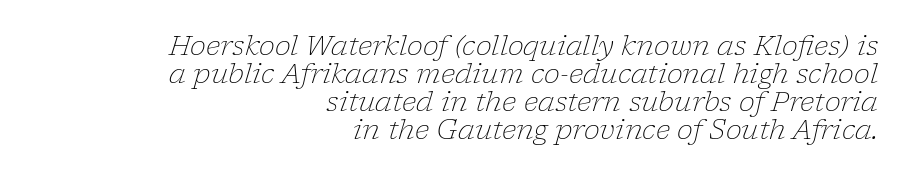
{"italic": "yes", "lean": "right", "slant_degrees": 17, "bold": "no", "underline": "no", "align": "right", "line_spacing": "tight", "line_spacing_ratio": 1.04, "letter_spacing": "normal", "letter_spacing_em": 0.0, "glyph_px": 27}
